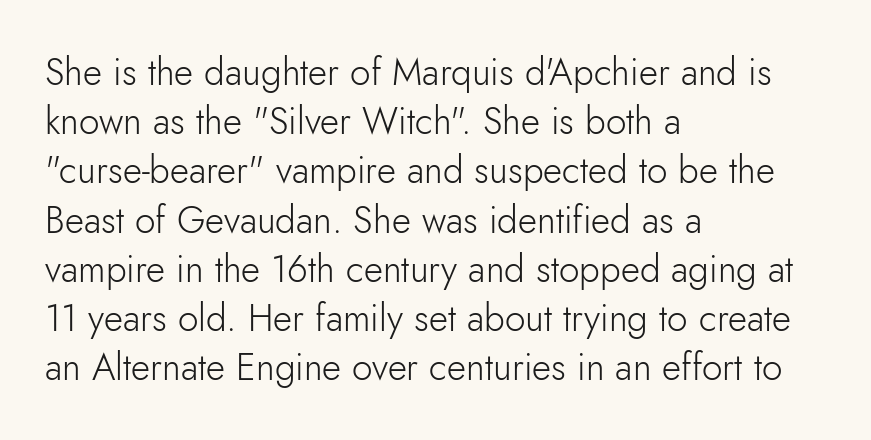
The face used here is a sans, in the tradition of grotesques and geometrics. The baseline area is clear. The vertical gap from one line to the next is medium. Is the stroke heavy? The answer is a plain regular-or-lighter. The typography opts for an upright posture over an oblique one. Spacing verdict: proportional, widths tailored to each character.
